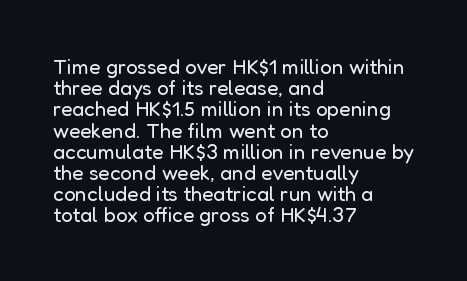
The image shows 21 px text type, upright; set left-aligned, tight line spacing (1.01x), normal letter spacing, not underlined.
